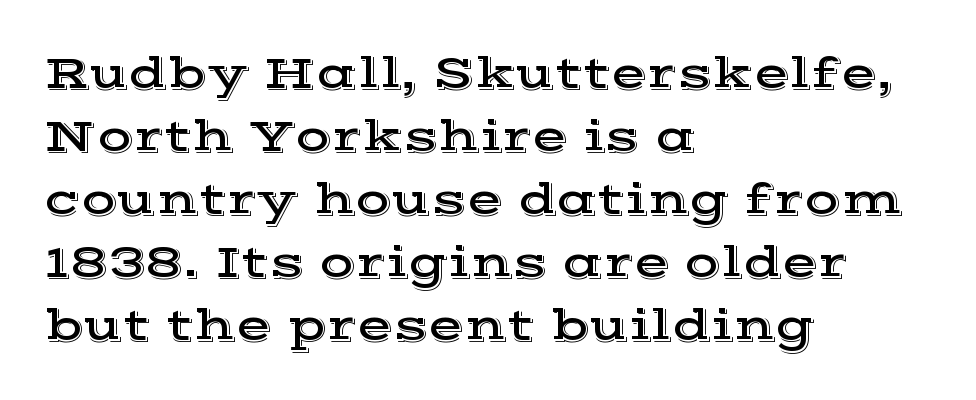
{"serif": "yes", "italic": "no", "width": "wide", "x_height": "medium", "monospaced": "no", "underline": "no", "align": "left", "line_spacing": "normal", "line_spacing_ratio": 1.34, "letter_spacing": "normal", "letter_spacing_em": 0.0, "glyph_px": 47}
